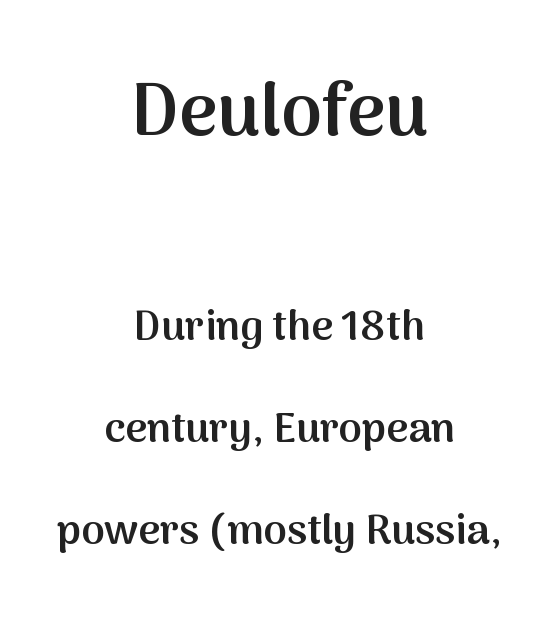
{"serif": "no", "italic": "no", "bold": "semi", "weight": "semibold", "width": "normal", "stroke_contrast": "medium", "x_height": "medium", "monospaced": "no", "underline": "no", "align": "center", "line_spacing": "loose", "line_spacing_ratio": 2.43, "letter_spacing": "normal", "letter_spacing_em": 0.0, "larger_block": "first", "size_ratio": 1.76, "glyph_px": 74}
